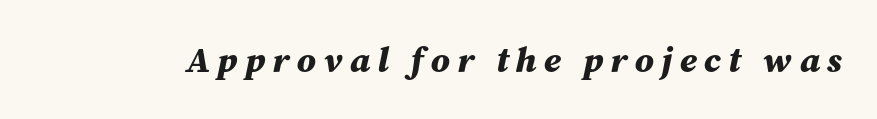
The image shows 35 px bold type, italic (leaning right); set unusually wide letter spacing (+0.21 em), not underlined; medium stroke contrast and a medium x-height.
